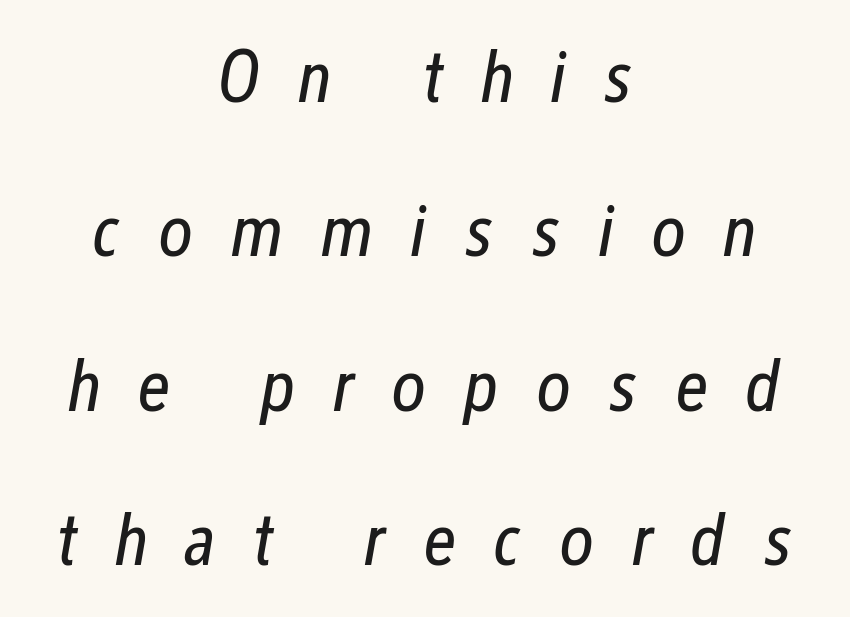
{"italic": "yes", "lean": "right", "slant_degrees": 12, "bold": "no", "weight": "regular", "width": "condensed", "stroke_contrast": "low", "x_height": "medium", "monospaced": "no", "underline": "no", "align": "center", "line_spacing": "loose", "line_spacing_ratio": 2.06, "letter_spacing": "wide", "letter_spacing_em": 0.49, "glyph_px": 75}
